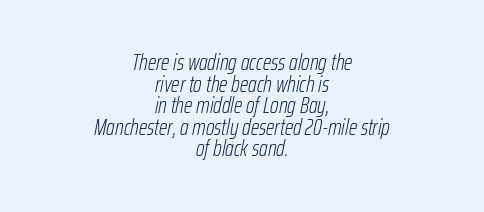
The line texture is even and compact thanks to regular tracking. Does the lettering tilt? It does — this is italic. Baseline-to-baseline distance is barely more than the letter height. A bare baseline throughout the passage. Teacher's note: observe the equal gaps on both sides — that is centered alignment.
